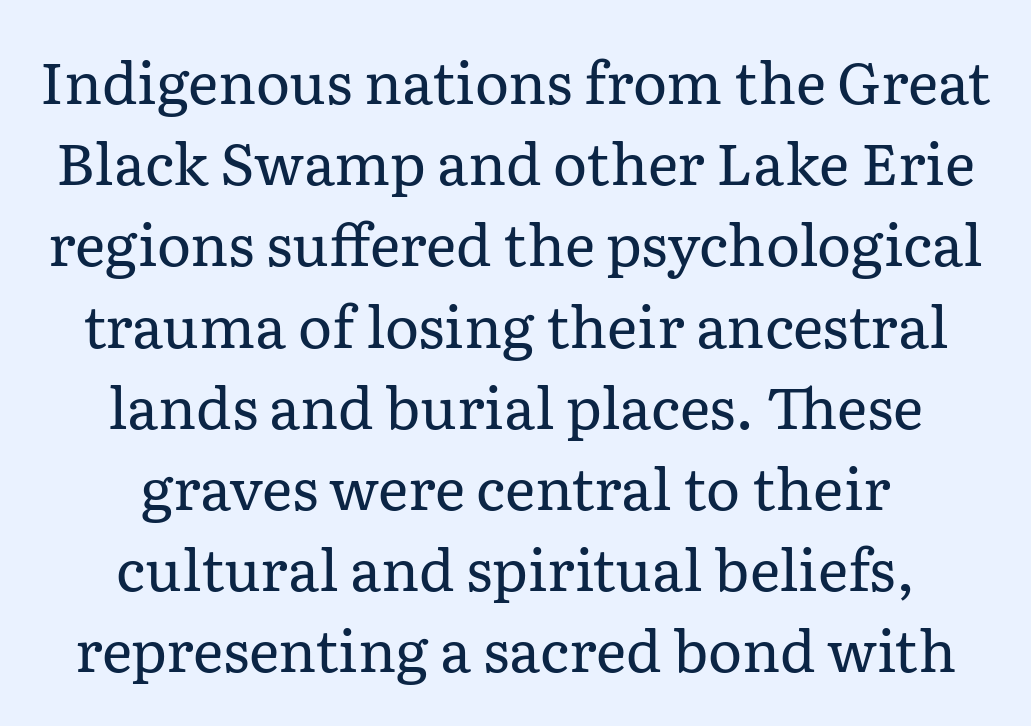
{"serif": "yes", "italic": "no", "bold": "no", "weight": "regular", "width": "normal", "stroke_contrast": "low", "x_height": "medium", "monospaced": "no", "underline": "no", "align": "center", "line_spacing": "normal", "line_spacing_ratio": 1.4, "letter_spacing": "normal", "letter_spacing_em": 0.0, "glyph_px": 58}
